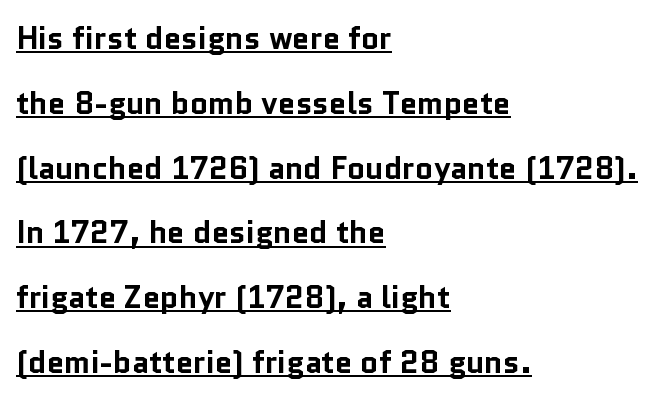
The compositor pushed each line to the left boundary. Character widths vary here, with narrow letters taking less room than wide ones. Examine the stroke ends and you'll find no serifs. Leading: increased.
